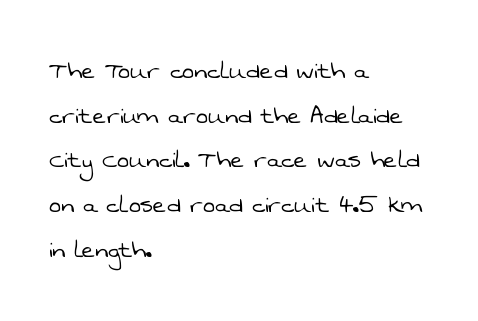
The typeface has the unassuming heft of standard copy or less. Here the designer chose a conventional face with non-uniform glyph widths. Descender tails drop into unmarked territory. In terms of leading, this rendering sits right in the middle. A sans-serif font was chosen for this passage. Does extra space separate the letters? No, they use regular spacing.
